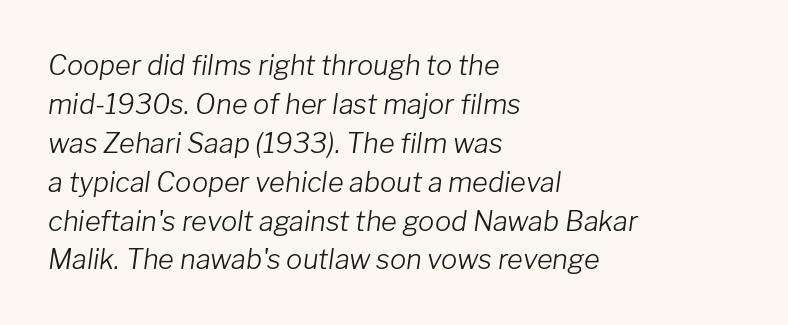
Q: Is the text bold? A: No.
Q: Is the text italic (slanted)? A: Yes, it leans right by about 8 degrees.
Q: Is the text underlined? A: No.
Q: How is the paragraph aligned? A: Left-aligned.
Q: Is the spacing between letters normal or unusually wide? A: Normal.
Q: Is the spacing between lines tight, normal or loose? A: Normal.
